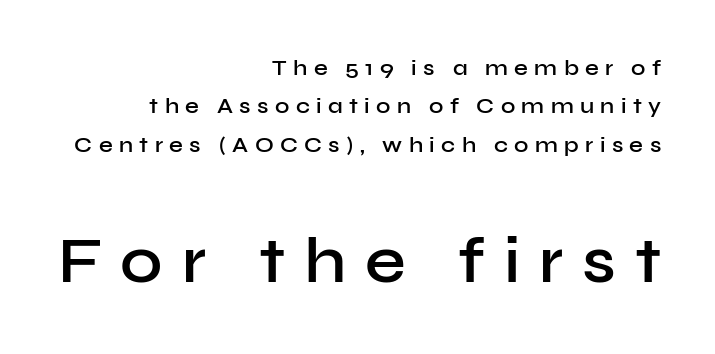
Q: Is the text bold? A: Semi-bold.
Q: Is the text italic (slanted)? A: No, it is upright.
Q: Is the typeface a serif or a sans-serif typeface? A: Sans-serif.
Q: Is the text underlined? A: No.
Q: How is the paragraph aligned? A: Right-aligned.
Q: Is the spacing between letters normal or unusually wide? A: Unusually wide.
Q: Which block of text is set in a larger size, the first (top) or the second (bottom)? A: The second (bottom) one.
Q: Width (condensed, normal, or wide)? A: Normal.
Q: Stroke contrast? A: Low.
Q: x-height? A: Medium.
Q: Monospaced? A: No.
